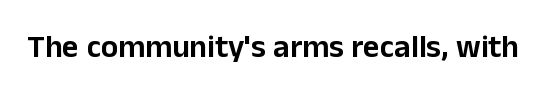
Rendered with straight, roman letterforms. You could not count columns in this text — the font is proportionally spaced. Rule under the text: the space is simply empty. The letters carry no serifs — their stems end cleanly without finishing strokes. This sample uses plain, unmodified letter spacing.
